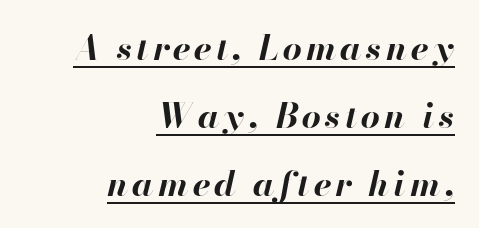
Stroke thickness is high; the sample reads as a true bold. Tall strokes in this sample are angled rather than plumb. Leftover space on each line is placed entirely before the opening word. Quick note: underline on.
